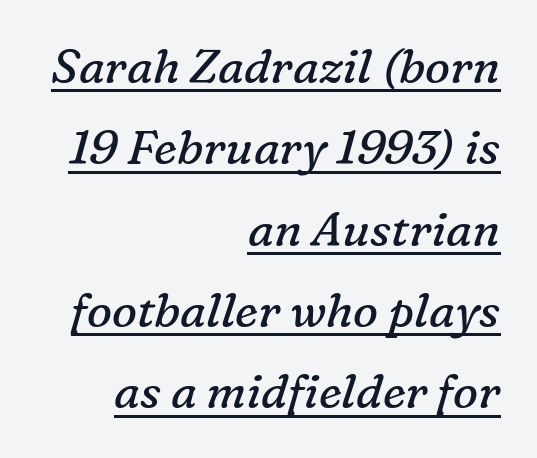
Serifs: yes, visible at the terminals of the letterforms. This is oblique type, the kind used for emphasis or titles. Stems and bowls with no extra thickness — not bold. This sample has the flowing, uneven cadence of proportional lettering.
